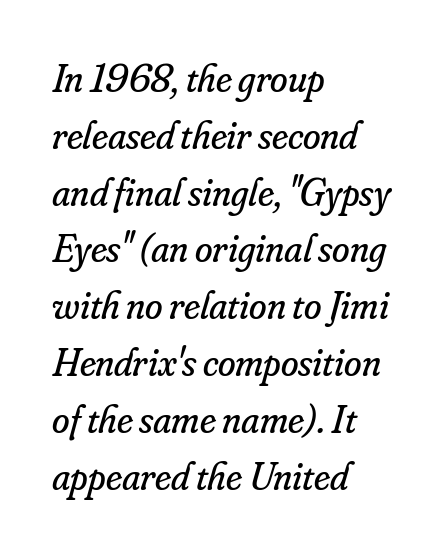
Q: Is the text bold? A: No.
Q: Is the text italic (slanted)? A: Yes, it leans right by about 16 degrees.
Q: Is the typeface a serif or a sans-serif typeface? A: Serif.
Q: Is the text underlined? A: No.
Q: How is the paragraph aligned? A: Left-aligned.
Q: Is the spacing between letters normal or unusually wide? A: Normal.
Q: Is the spacing between lines tight, normal or loose? A: Normal.
Q: Width (condensed, normal, or wide)? A: Normal.
Q: Stroke contrast? A: Low.
Q: x-height? A: Small.
Q: Monospaced? A: No.
